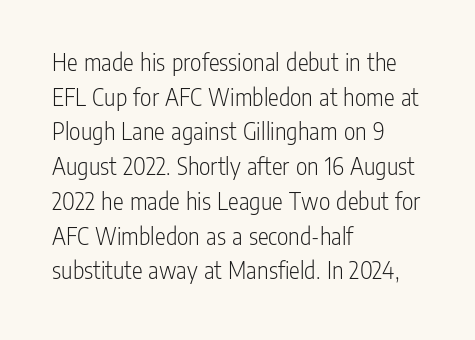
Q: Is the text bold? A: No.
Q: Is the text italic (slanted)? A: No, it is upright.
Q: Is the text underlined? A: No.
Q: How is the paragraph aligned? A: Left-aligned.
Q: Is the spacing between letters normal or unusually wide? A: Normal.
Q: Is the spacing between lines tight, normal or loose? A: Normal.
